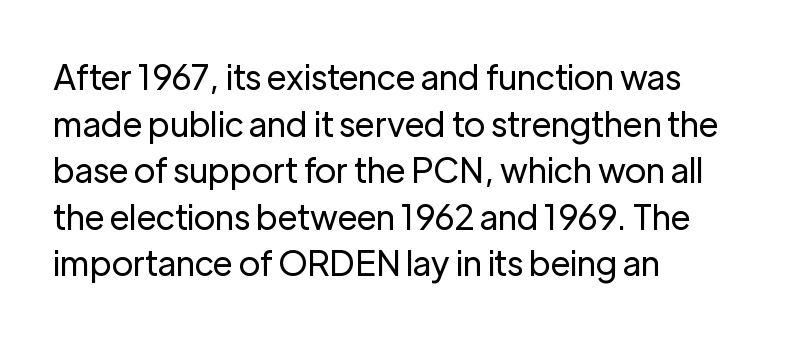
Every character sits straight up, as roman type does. Leading matches the norm, producing a regular column. Observe the absence of serifs on each vertical stroke in this sample. The letterforms sit at book weight or below.
